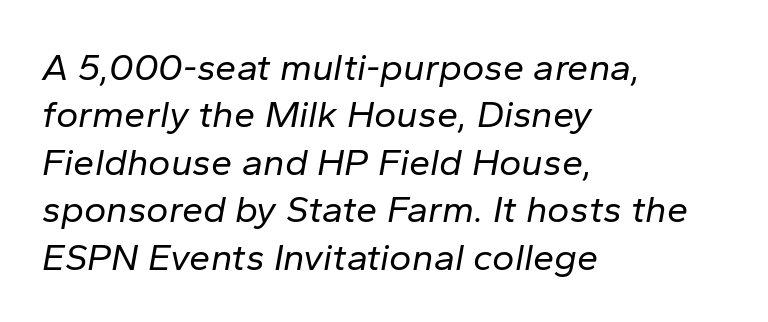
Q: Is the text bold? A: No.
Q: Is the text italic (slanted)? A: Yes, it leans right by about 10 degrees.
Q: Is the text underlined? A: No.
Q: How is the paragraph aligned? A: Left-aligned.
Q: Is the spacing between letters normal or unusually wide? A: Normal.
Q: Is the spacing between lines tight, normal or loose? A: Normal.
Q: Width (condensed, normal, or wide)? A: Normal.
Q: Stroke contrast? A: Low.
Q: x-height? A: Medium.
Q: Monospaced? A: No.
